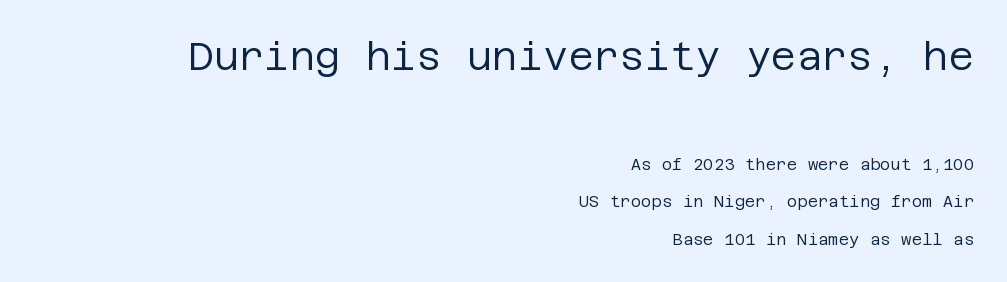
The image shows 39 px regular-weight sans-serif type, upright; set right-aligned, loose line spacing (2.33x), normal letter spacing, not underlined; the first (top) block is 2.44x larger; low stroke contrast and a large x-height.
